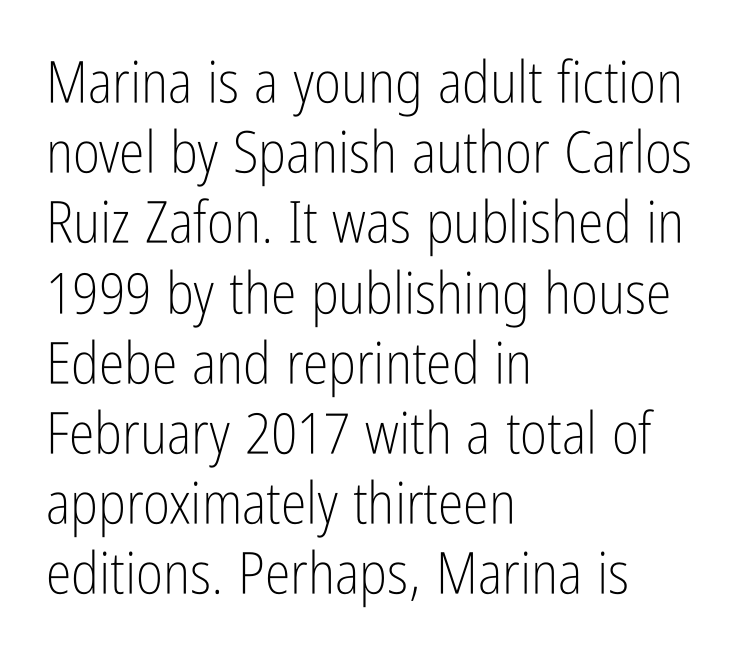
What stands out about the letter spacing? Nothing — it is the standard amount. This sample has the flowing, uneven cadence of proportional lettering. The typeface has the unassuming heft of standard copy or less. This rendering features lettering with no underline.
